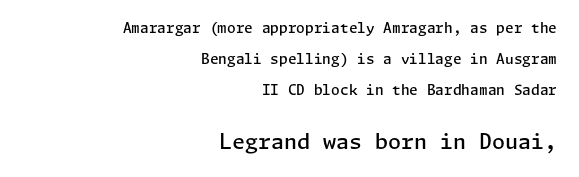
Q: Is the text bold? A: Semi-bold.
Q: Is the text italic (slanted)? A: No, it is upright.
Q: Is the text underlined? A: No.
Q: How is the paragraph aligned? A: Right-aligned.
Q: Is the spacing between letters normal or unusually wide? A: Normal.
Q: Is the spacing between lines tight, normal or loose? A: Loose.
Q: Which block of text is set in a larger size, the first (top) or the second (bottom)? A: The second (bottom) one.
